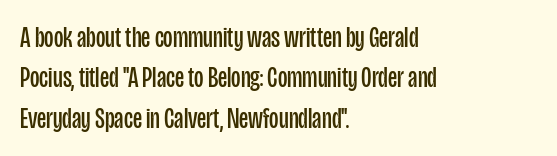
This rendering employs a face without finishing strokes, i.e., a sans-serif. Caption: multi-line text, flush left, ragged right. The area under the type is left untouched. Is the letter spacing exaggerated? No — it looks like the ordinary default. Counters stay open thanks to moderate or lighter strokes.
